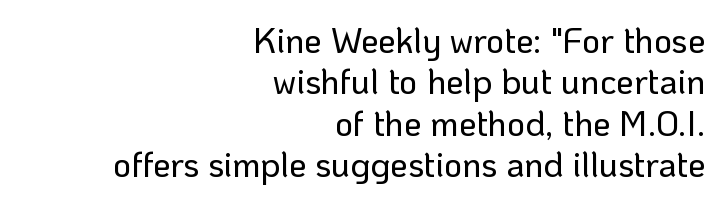
Q: Is the text italic (slanted)? A: No, it is upright.
Q: Is the typeface a serif or a sans-serif typeface? A: Sans-serif.
Q: Is the text underlined? A: No.
Q: How is the paragraph aligned? A: Right-aligned.
Q: Is the spacing between letters normal or unusually wide? A: Normal.
Q: Width (condensed, normal, or wide)? A: Normal.
Q: Stroke contrast? A: Low.
Q: x-height? A: Medium.
Q: Monospaced? A: No.
